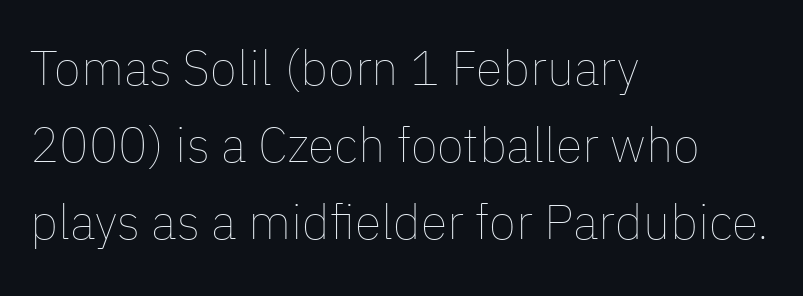
The image shows 49 px thin type, upright; set left-aligned, normal line spacing (1.57x), normal letter spacing, not underlined; low stroke contrast and a medium x-height.
